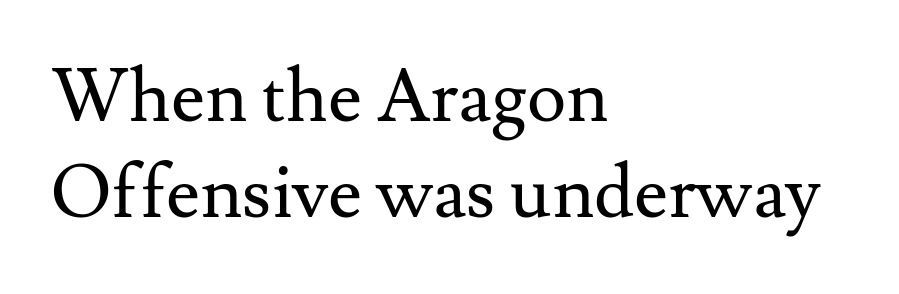
{"serif": "yes", "italic": "no", "bold": "no", "weight": "regular", "width": "normal", "stroke_contrast": "medium", "x_height": "small", "monospaced": "no", "underline": "no", "align": "left", "line_spacing": "normal", "line_spacing_ratio": 1.3, "letter_spacing": "normal", "letter_spacing_em": 0.0, "glyph_px": 74}
